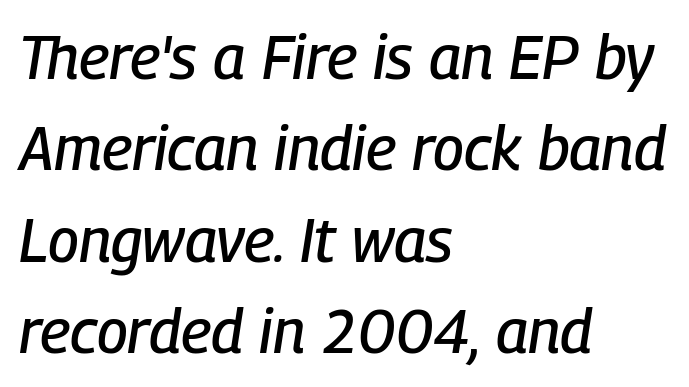
Honestly, the row spacing looks completely unremarkable. The gap between lines stays unmarked. Is this a fixed-width face? No — the glyphs have proportional, varying widths. Default kerning and tracking; the words read as compact shapes.
